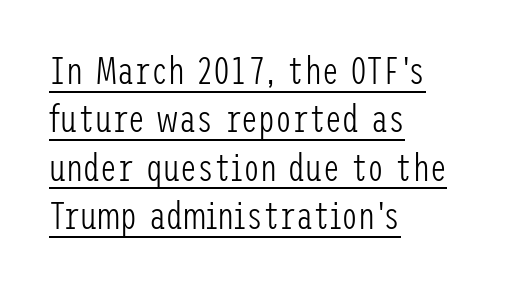
Q: Is the text bold? A: No.
Q: Is the text italic (slanted)? A: No, it is upright.
Q: Is the typeface a serif or a sans-serif typeface? A: Sans-serif.
Q: Is the text underlined? A: Yes.
Q: How is the paragraph aligned? A: Left-aligned.
Q: Is the spacing between letters normal or unusually wide? A: Normal.
Q: Is the spacing between lines tight, normal or loose? A: Normal.
Q: Width (condensed, normal, or wide)? A: Condensed.
Q: Stroke contrast? A: Low.
Q: x-height? A: Medium.
